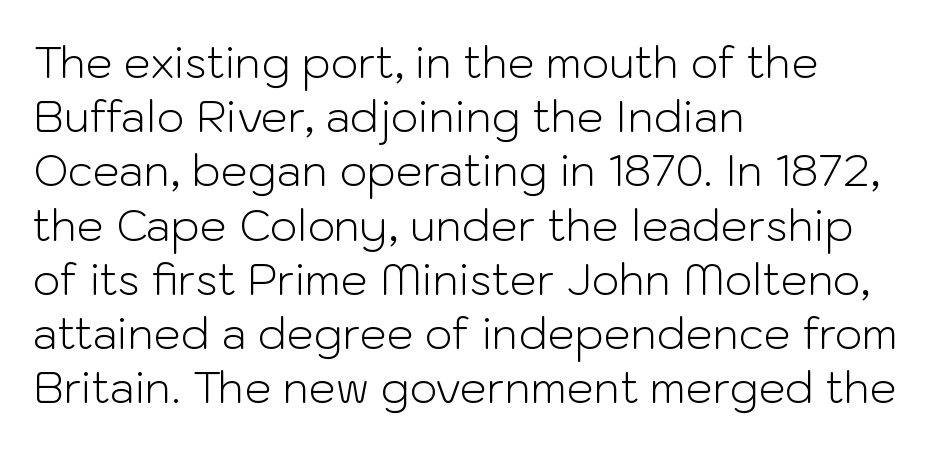
{"serif": "no", "italic": "no", "bold": "no", "weight": "light", "width": "normal", "stroke_contrast": "low", "x_height": "medium", "monospaced": "no", "underline": "no", "align": "left", "line_spacing": "normal", "line_spacing_ratio": 1.26, "letter_spacing": "normal", "letter_spacing_em": 0.0, "glyph_px": 43}
